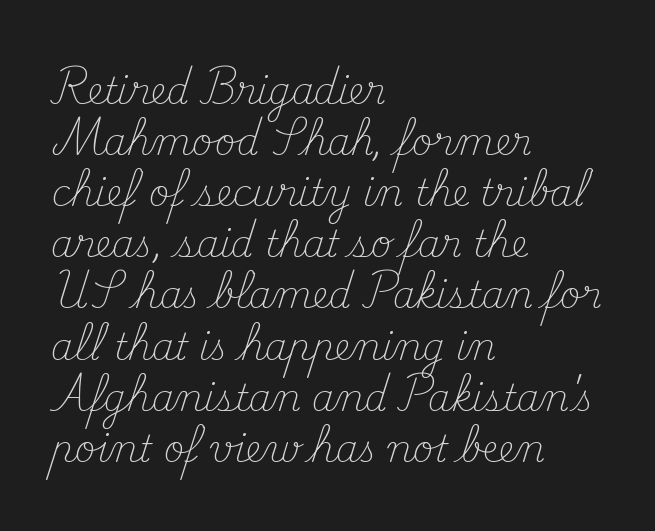
The image shows 36 px light serif type; set left-aligned, normal line spacing (1.42x), normal letter spacing, not underlined; medium stroke contrast and a small x-height.
